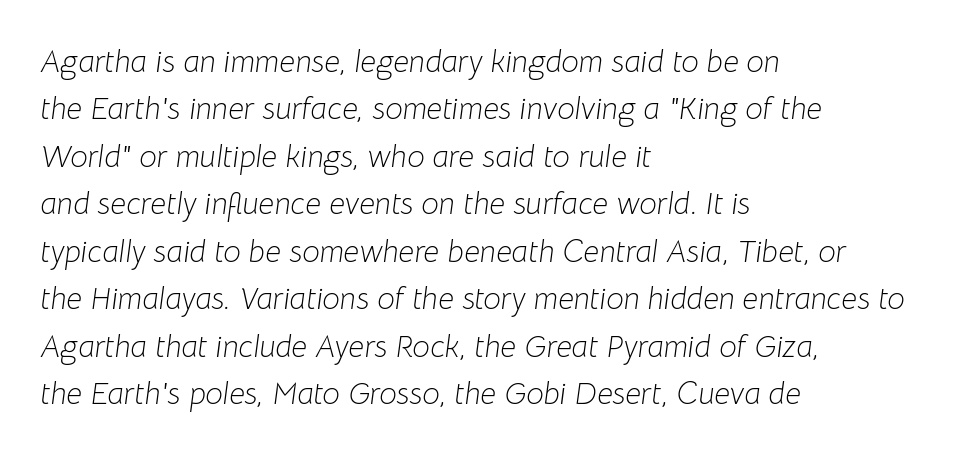
The image shows 31 px light type, italic (leaning right); set left-aligned, normal line spacing (1.53x), normal letter spacing, not underlined; low stroke contrast and a medium x-height.
